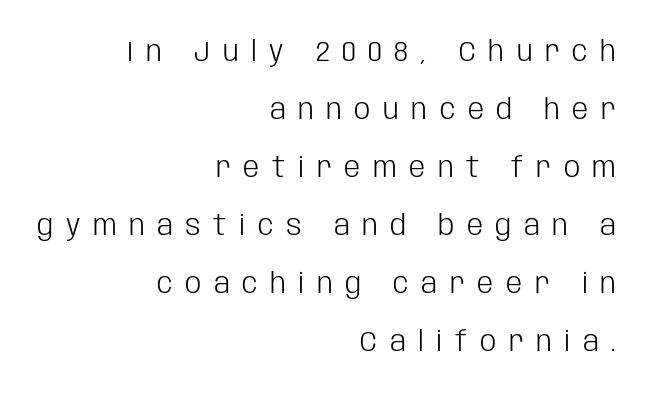
Q: Is the text bold? A: No.
Q: Is the text italic (slanted)? A: No, it is upright.
Q: Is the typeface a serif or a sans-serif typeface? A: Sans-serif.
Q: Is the text underlined? A: No.
Q: How is the paragraph aligned? A: Right-aligned.
Q: Is the spacing between letters normal or unusually wide? A: Unusually wide.
Q: Is the spacing between lines tight, normal or loose? A: Loose.
Q: Width (condensed, normal, or wide)? A: Condensed.
Q: Stroke contrast? A: Low.
Q: x-height? A: Large.
Q: Monospaced? A: No.
